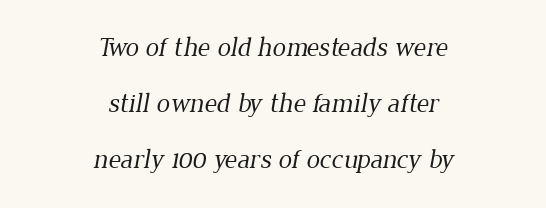
The image shows 27 px text type; set centered, loose line spacing (2.07x), normal letter spacing, not underlined.
